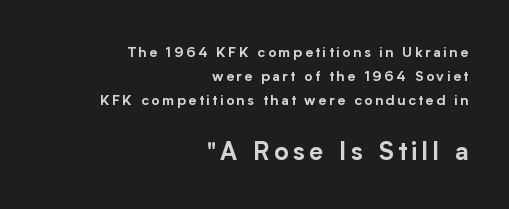
The image shows 25 px text type, upright; set right-aligned, normal line spacing (1.7x), not underlined; the second (bottom) block is 1.79x larger.
